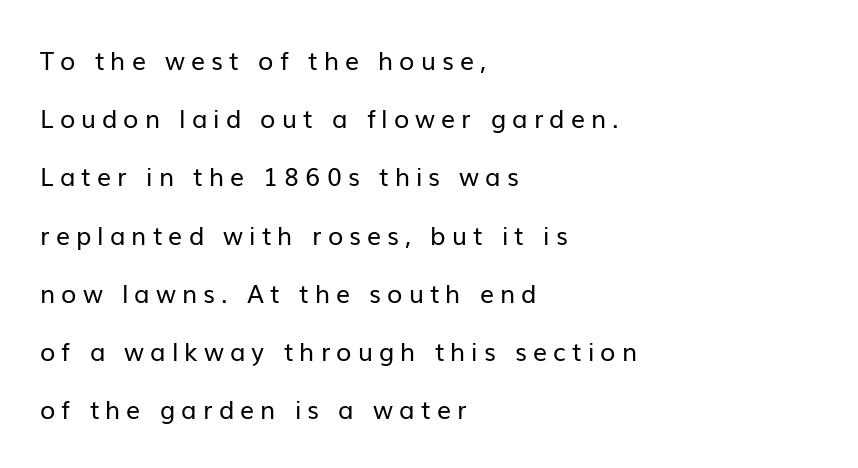
Q: Is the text bold? A: No.
Q: Is the text italic (slanted)? A: No, it is upright.
Q: Is the text underlined? A: No.
Q: How is the paragraph aligned? A: Left-aligned.
Q: Is the spacing between letters normal or unusually wide? A: Unusually wide.
Q: Is the spacing between lines tight, normal or loose? A: Loose.
